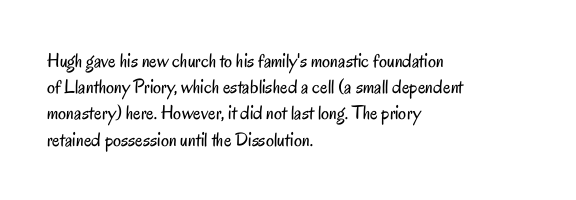
{"italic": "no", "bold": "no", "underline": "no", "align": "left", "line_spacing": "normal", "line_spacing_ratio": 1.31, "letter_spacing": "normal", "letter_spacing_em": 0.0, "glyph_px": 20}
